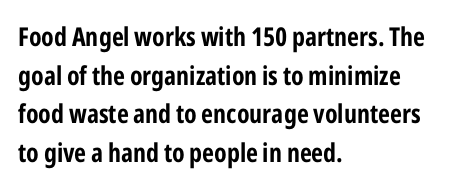
Q: Is the text bold? A: Yes.
Q: Is the text italic (slanted)? A: No, it is upright.
Q: Is the text underlined? A: No.
Q: How is the paragraph aligned? A: Left-aligned.
Q: Is the spacing between letters normal or unusually wide? A: Normal.
Q: Is the spacing between lines tight, normal or loose? A: Normal.
